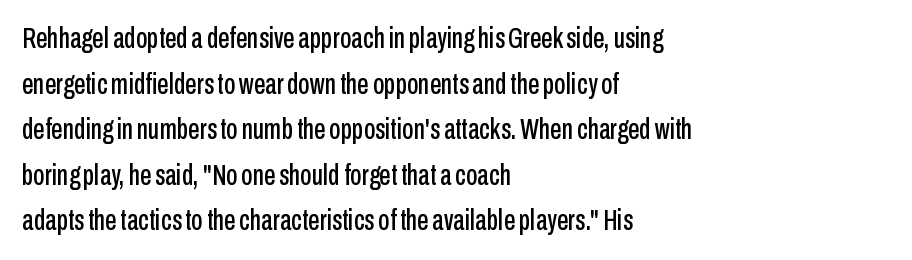
{"serif": "no", "italic": "no", "width": "condensed", "stroke_contrast": "low", "x_height": "medium", "monospaced": "no", "underline": "no", "align": "left", "line_spacing": "normal", "line_spacing_ratio": 1.57, "letter_spacing": "normal", "letter_spacing_em": 0.0, "glyph_px": 29}
